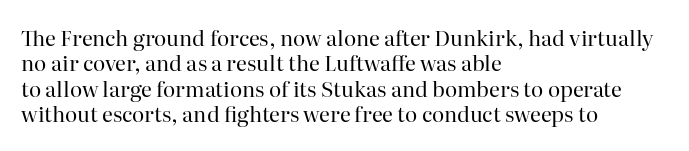
The image shows 21 px text type, upright; set left-aligned, line spacing 1.21x, normal letter spacing, not underlined.
